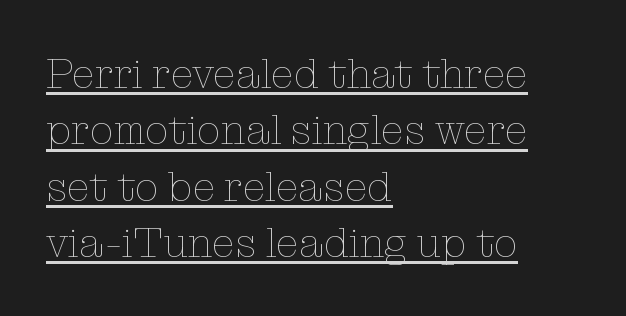
{"italic": "no", "bold": "no", "weight": "thin", "width": "normal", "stroke_contrast": "low", "x_height": "medium", "monospaced": "no", "underline": "yes", "align": "left", "line_spacing": "normal", "line_spacing_ratio": 1.34, "letter_spacing": "normal", "letter_spacing_em": 0.0, "glyph_px": 42}
